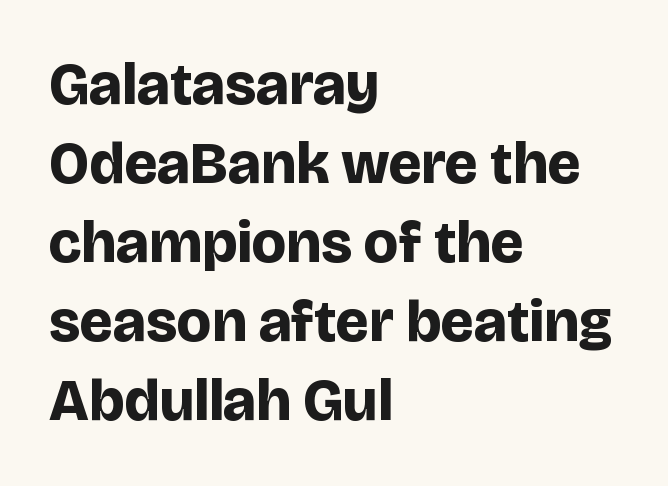
Vertical strokes here are truly vertical. The line-height multiplier appears to be the usual default. The type is set solid horizontally, with unmodified tracking. The font is running at its bold setting.
